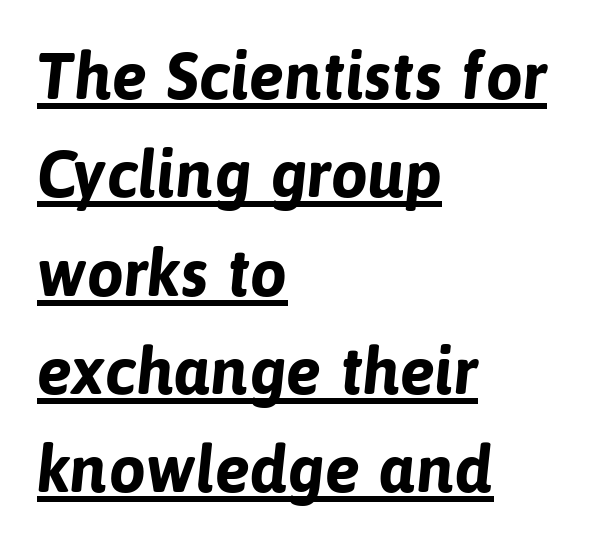
{"serif": "no", "bold": "yes", "weight": "bold", "width": "normal", "stroke_contrast": "low", "x_height": "medium", "monospaced": "no", "underline": "yes", "align": "left", "line_spacing": "normal", "line_spacing_ratio": 1.49, "letter_spacing": "normal", "letter_spacing_em": 0.0, "glyph_px": 66}
